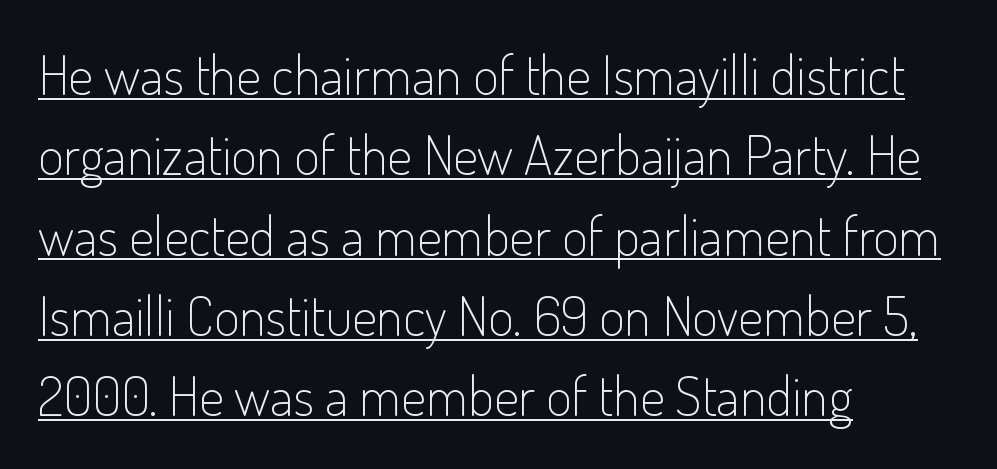
A typesetter would label this face a sans. This sample is left-justified, so line endings fall wherever the words run out. Spacing verdict: proportional, widths tailored to each character. Descenders here cross a horizontal rule under the line. The rows are spaced the way most documents space them.
